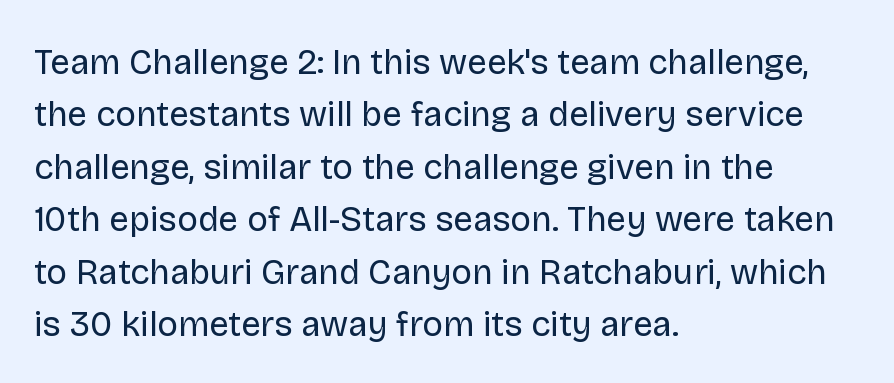
{"serif": "no", "italic": "no", "bold": "no", "weight": "regular", "width": "normal", "stroke_contrast": "low", "x_height": "large", "monospaced": "no", "underline": "no", "align": "left", "line_spacing": "normal", "line_spacing_ratio": 1.5, "letter_spacing": "normal", "letter_spacing_em": 0.0, "glyph_px": 35}
